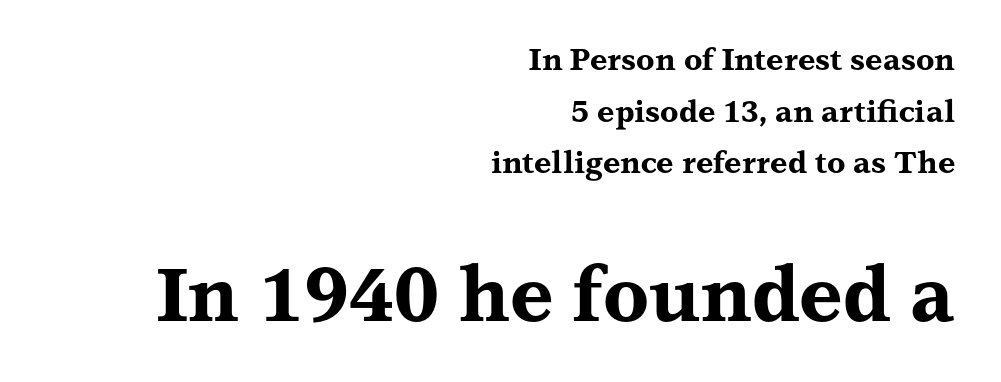
{"serif": "yes", "italic": "no", "bold": "yes", "weight": "bold", "width": "wide", "stroke_contrast": "medium", "x_height": "medium", "monospaced": "no", "underline": "no", "align": "right", "line_spacing_ratio": 1.72, "letter_spacing": "normal", "letter_spacing_em": 0.0, "larger_block": "second", "size_ratio": 2.5, "glyph_px": 75}
